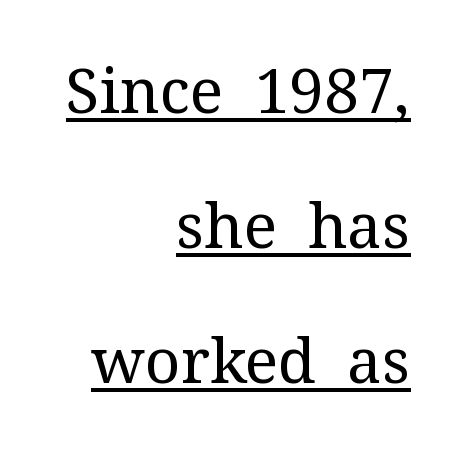
The image shows 62 px regular-weight serif type, upright; set right-aligned, loose line spacing (2.18x), normal letter spacing, underlined; medium stroke contrast and a medium x-height.
